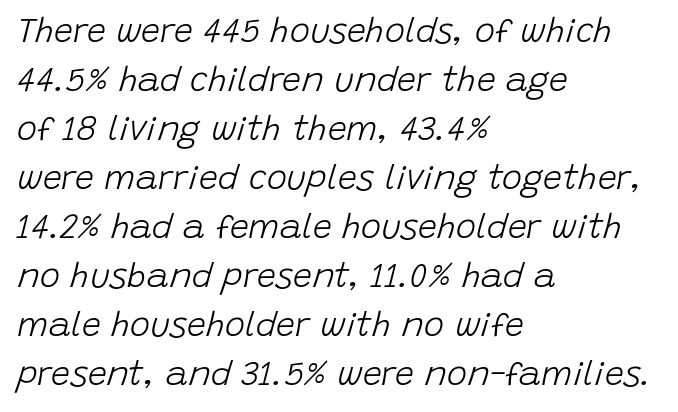
Q: Is the text bold? A: No.
Q: Is the text italic (slanted)? A: Yes, it leans right by about 15 degrees.
Q: Is the text underlined? A: No.
Q: How is the paragraph aligned? A: Left-aligned.
Q: Is the spacing between letters normal or unusually wide? A: Normal.
Q: Is the spacing between lines tight, normal or loose? A: Normal.
Q: Width (condensed, normal, or wide)? A: Normal.
Q: Stroke contrast? A: Low.
Q: x-height? A: Large.
Q: Monospaced? A: No.
